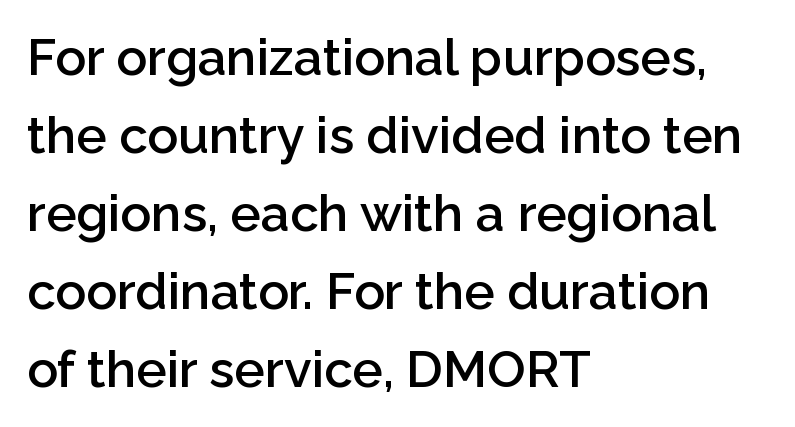
{"serif": "no", "italic": "no", "bold": "semi", "weight": "semibold", "width": "normal", "stroke_contrast": "low", "x_height": "medium", "monospaced": "no", "underline": "no", "align": "left", "line_spacing": "normal", "line_spacing_ratio": 1.53, "letter_spacing": "normal", "letter_spacing_em": 0.0, "glyph_px": 51}
